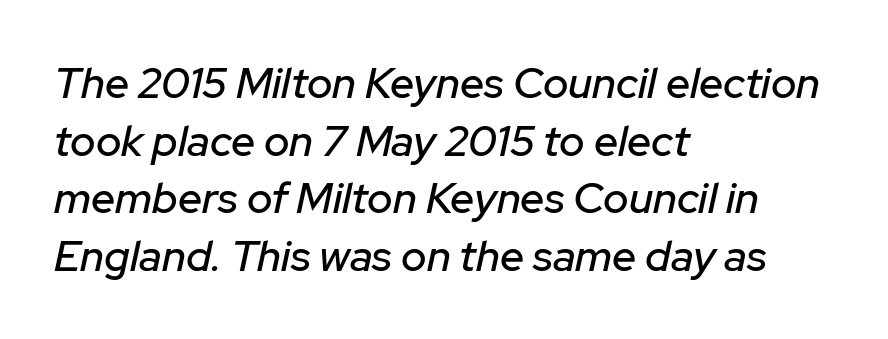
What's the leading like? Ordinary, nothing unusual. A typesetter would call this zero additional tracking. Check under the words: just untouched page. Is this a fixed-width face? No — the glyphs have proportional, varying widths.
